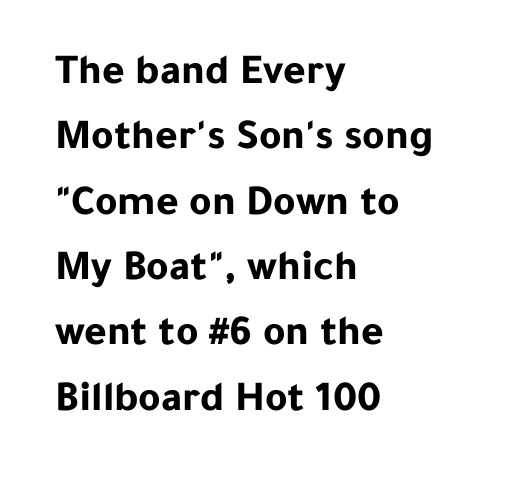
Q: Is the text bold? A: Yes.
Q: Is the text italic (slanted)? A: No, it is upright.
Q: Is the typeface a serif or a sans-serif typeface? A: Sans-serif.
Q: Is the text underlined? A: No.
Q: How is the paragraph aligned? A: Left-aligned.
Q: Is the spacing between letters normal or unusually wide? A: Normal.
Q: Is the spacing between lines tight, normal or loose? A: Normal.
Q: Width (condensed, normal, or wide)? A: Normal.
Q: Stroke contrast? A: Low.
Q: x-height? A: Medium.
Q: Monospaced? A: No.
